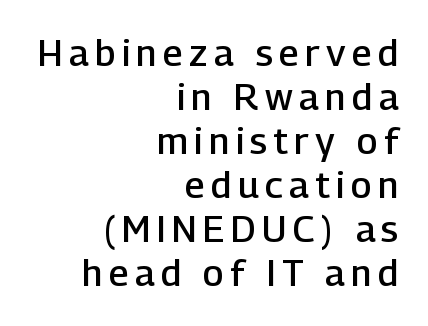
Q: Is the text bold? A: Semi-bold.
Q: Is the text italic (slanted)? A: No, it is upright.
Q: Is the typeface a serif or a sans-serif typeface? A: Sans-serif.
Q: Is the text underlined? A: No.
Q: How is the paragraph aligned? A: Right-aligned.
Q: Width (condensed, normal, or wide)? A: Normal.
Q: Stroke contrast? A: Low.
Q: x-height? A: Medium.
Q: Monospaced? A: No.
